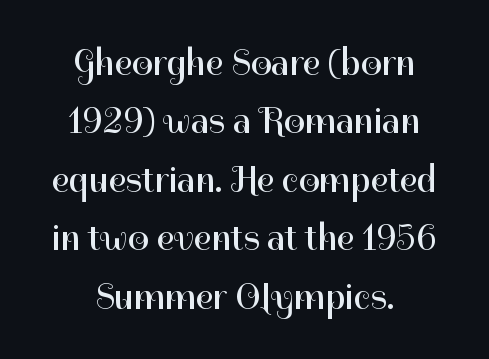
{"serif": "no", "italic": "no", "bold": "no", "weight": "regular", "width": "normal", "stroke_contrast": "high", "x_height": "medium", "monospaced": "no", "underline": "no", "align": "center", "line_spacing": "normal", "line_spacing_ratio": 1.58, "letter_spacing": "normal", "letter_spacing_em": 0.0, "glyph_px": 37}
